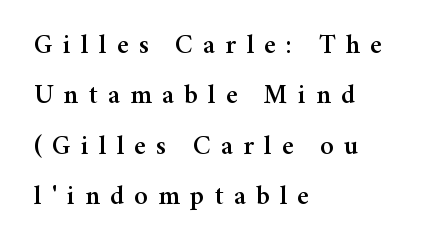
Q: Is the text italic (slanted)? A: No, it is upright.
Q: Is the text underlined? A: No.
Q: How is the paragraph aligned? A: Left-aligned.
Q: Is the spacing between letters normal or unusually wide? A: Unusually wide.
